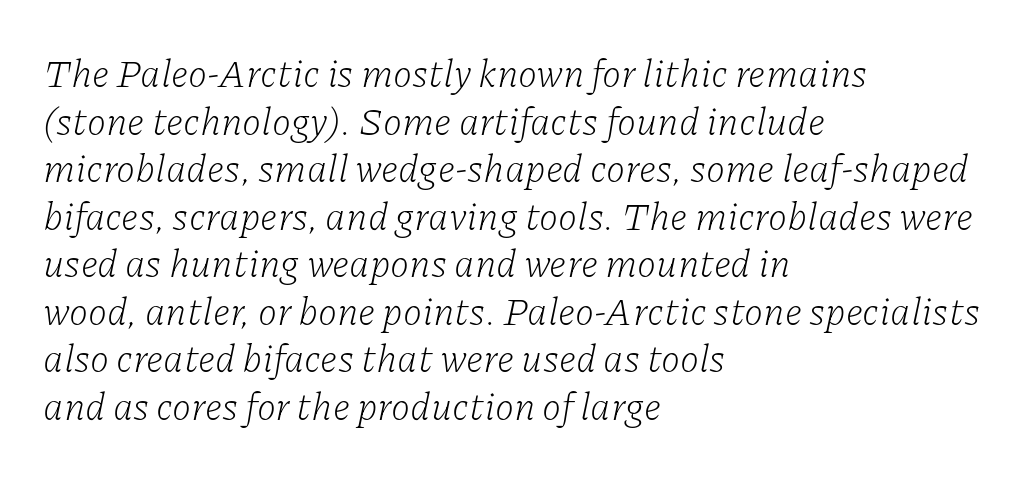
Lines of text with bare space underneath. The paragraph has a hard left edge and a soft right edge. If you drew a line through each stem, it would be angled. What kind of face is this? One with serifs.
